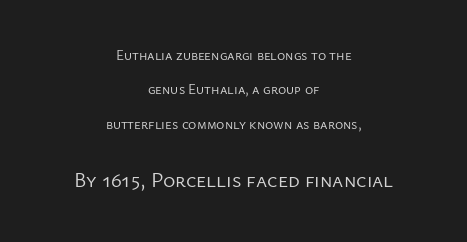
Q: Is the text bold? A: No.
Q: Is the text italic (slanted)? A: No, it is upright.
Q: Is the text underlined? A: No.
Q: How is the paragraph aligned? A: Centered.
Q: Is the spacing between letters normal or unusually wide? A: Normal.
Q: Is the spacing between lines tight, normal or loose? A: Loose.
Q: Which block of text is set in a larger size, the first (top) or the second (bottom)? A: The second (bottom) one.
